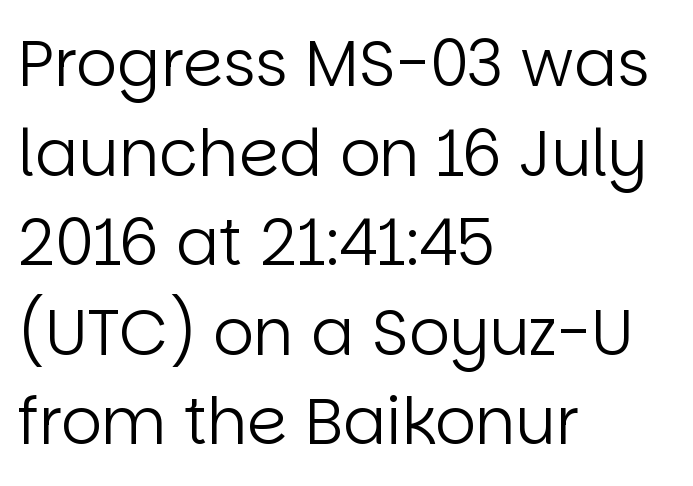
The image shows 64 px regular-weight sans-serif type, upright; set left-aligned, normal line spacing (1.4x), normal letter spacing, not underlined; low stroke contrast and a large x-height.
